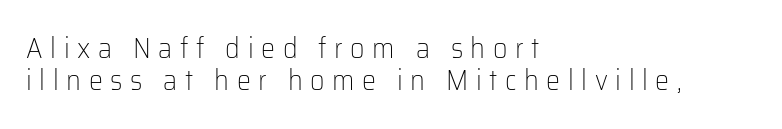
The image shows 28 px light sans-serif type, upright; set left-aligned, tight line spacing (1.14x), unusually wide letter spacing (+0.27 em), not underlined; low stroke contrast and a medium x-height.
